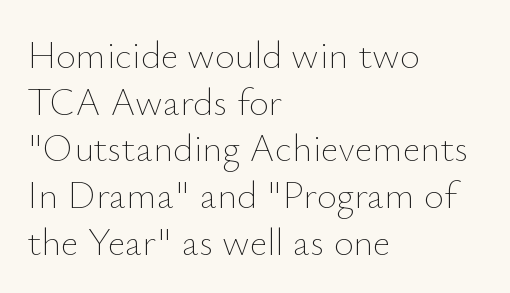
{"italic": "no", "bold": "no", "weight": "thin", "width": "normal", "stroke_contrast": "low", "x_height": "small", "monospaced": "no", "underline": "no", "align": "left", "line_spacing_ratio": 1.23, "letter_spacing": "normal", "letter_spacing_em": 0.0, "glyph_px": 38}
